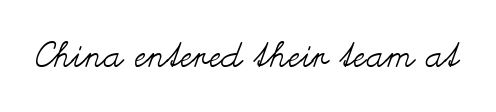
The image shows 35 px regular-weight, wide type; set normal letter spacing, not underlined; medium stroke contrast and a small x-height.
